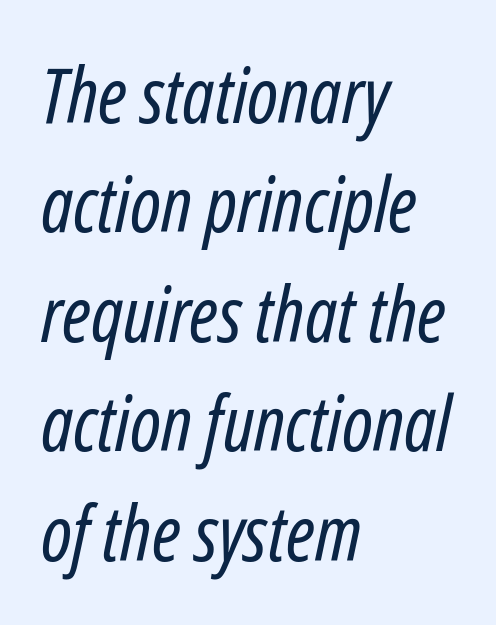
The image shows 76 px regular-weight, condensed type, italic (leaning right); set left-aligned, normal line spacing (1.44x), normal letter spacing, not underlined; low stroke contrast and a medium x-height.
